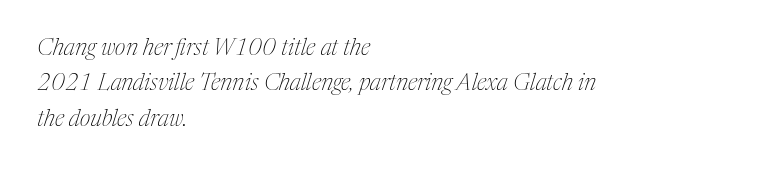
The image shows 23 px text type, italic (leaning right); set left-aligned, normal line spacing (1.54x), normal letter spacing, not underlined.
